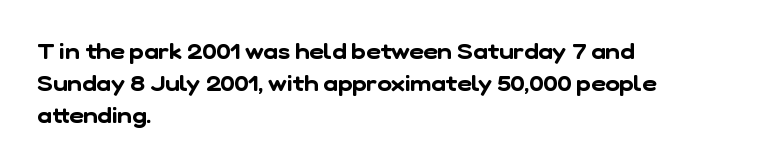
{"underline": "no", "align": "left", "line_spacing": "normal", "line_spacing_ratio": 1.46, "letter_spacing": "normal", "letter_spacing_em": 0.0, "glyph_px": 22}
